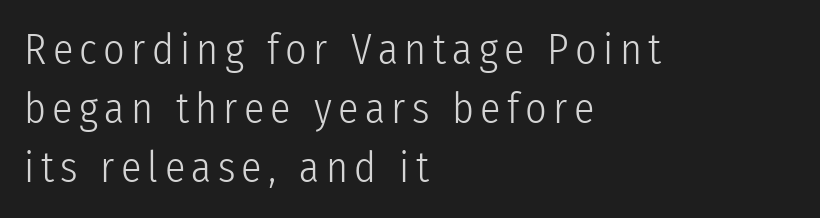
Q: Is the text bold? A: No.
Q: Is the text italic (slanted)? A: No, it is upright.
Q: Is the typeface a serif or a sans-serif typeface? A: Sans-serif.
Q: Is the text underlined? A: No.
Q: How is the paragraph aligned? A: Left-aligned.
Q: Is the spacing between lines tight, normal or loose? A: Normal.
Q: Width (condensed, normal, or wide)? A: Condensed.
Q: Stroke contrast? A: Low.
Q: x-height? A: Medium.
Q: Monospaced? A: No.
